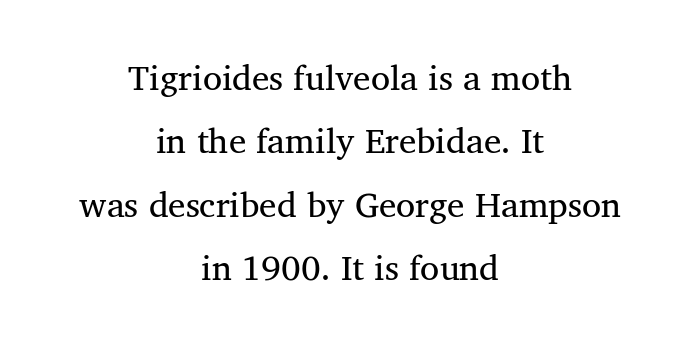
Is this a fixed-width face? No — the glyphs have proportional, varying widths. The weight would be labelled regular, book, light, or lighter still. Type style note: has serifs. Leftover space on each line is divided equally before and after the words. This sample uses plain, unmodified letter spacing.
